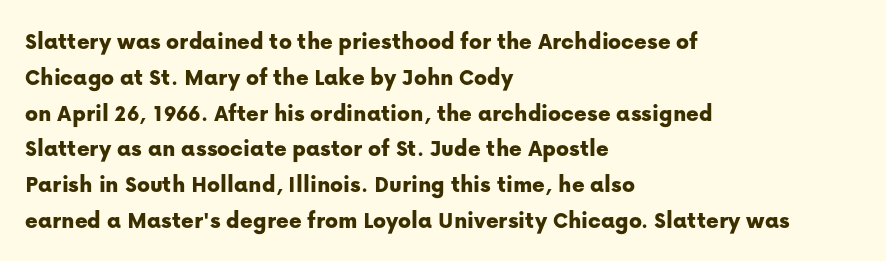
Summary of vertical rhythm: regular, with standard interline spacing. Is the block centered? No — it sits flush against the left margin. Nobody drew a line under any word here. Unlike italic type, these characters show no tilt at all.
